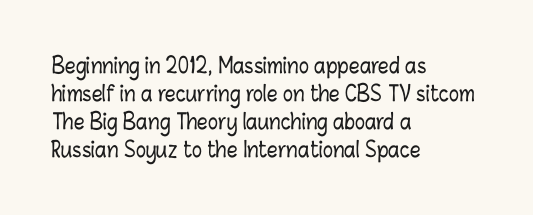
If you measured baseline to baseline, you'd find a middling distance. Descenders are the only things crossing below the line. The lines in this sample share a left origin and differ only in where they stop. Letter spacing: default. Quick note: not italic, upright.
